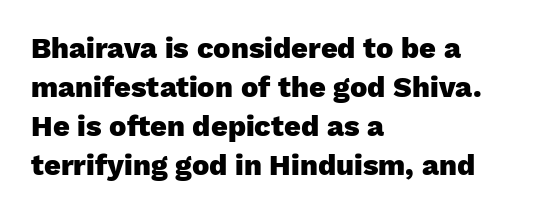
The image shows 29 px heavy sans-serif type, upright; set left-aligned, normal line spacing (1.35x), normal letter spacing, not underlined; low stroke contrast and a medium x-height.
